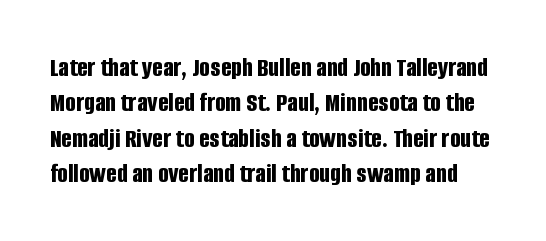
Unmarked baselines from the first word to the last. Serifs: no, the terminals of the letterforms are clean. Reading down the column, the eye jumps a familiar distance to each next line. The strokes are fattened all the way to bold.
